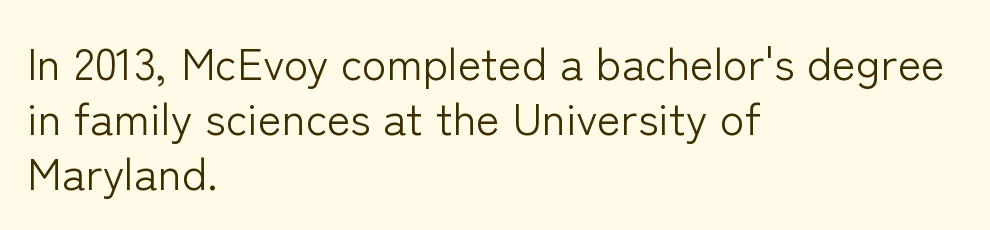
Is this a sans? Yes — the strokes have no serifs. The face used here is proportionally spaced, like ordinary book or web type. Notice how the stems are strictly vertical — no italics here. Type without underlining. This sample uses plain, unmodified letter spacing. The typeface has the unassuming heft of standard copy or less.
